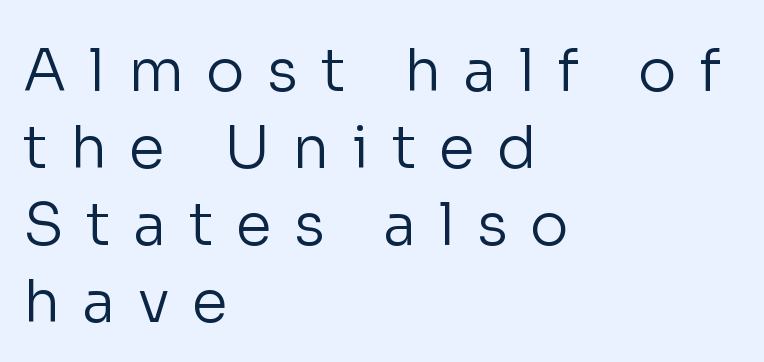
A typesetter would label this face a sans. The cut favours lightness, reaching ordinary text weight at its darkest. A typesetter would call this proportional, since set widths differ per character. Leading: standard. These lines have a slow, spaced-out rhythm from letter to letter. The baseline area is clear.
